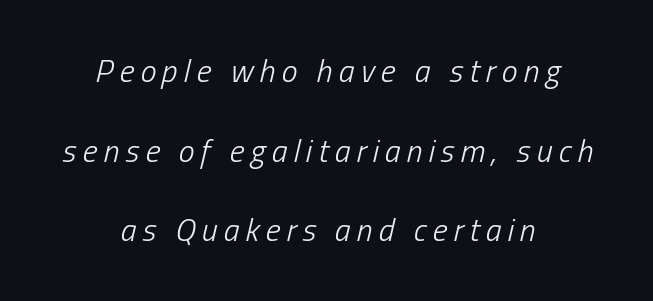
The image shows 32 px light, condensed type, italic (leaning right); set centered, loose line spacing (2.49x), not underlined; low stroke contrast and a medium x-height.
